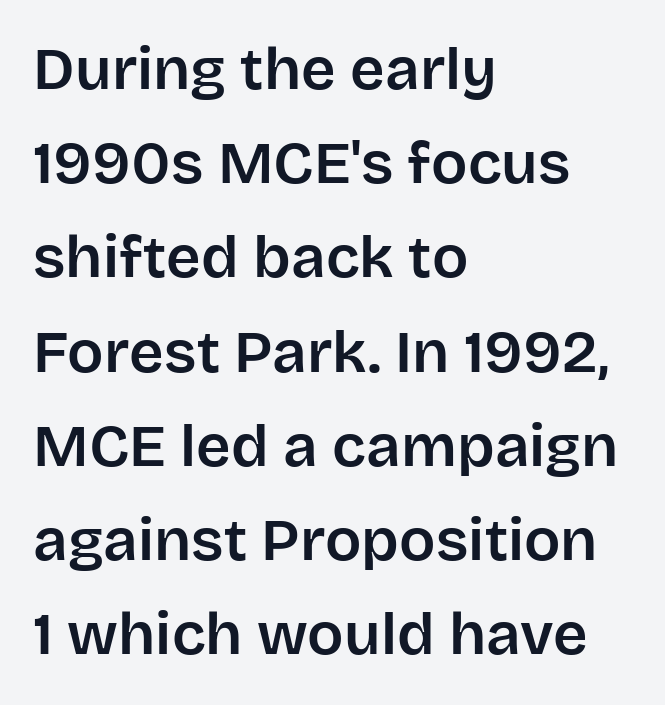
{"serif": "no", "italic": "no", "width": "normal", "stroke_contrast": "low", "x_height": "large", "monospaced": "no", "underline": "no", "align": "left", "line_spacing": "normal", "line_spacing_ratio": 1.57, "letter_spacing": "normal", "letter_spacing_em": 0.0, "glyph_px": 60}
